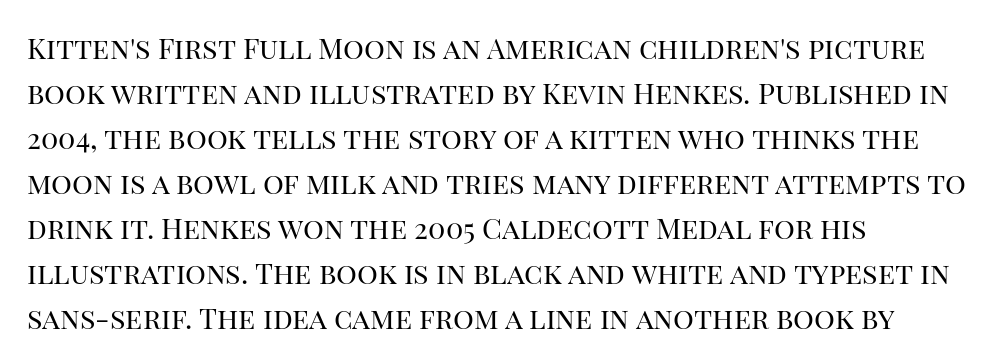
Q: Is the text bold? A: No.
Q: Is the text italic (slanted)? A: No, it is upright.
Q: Is the typeface a serif or a sans-serif typeface? A: Serif.
Q: Is the text underlined? A: No.
Q: How is the paragraph aligned? A: Left-aligned.
Q: Is the spacing between letters normal or unusually wide? A: Normal.
Q: Is the spacing between lines tight, normal or loose? A: Normal.
Q: Width (condensed, normal, or wide)? A: Normal.
Q: Stroke contrast? A: High.
Q: x-height? A: Large.
Q: Monospaced? A: No.
